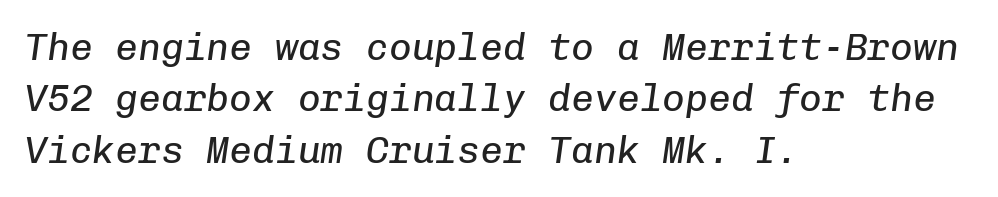
{"italic": "yes", "lean": "right", "slant_degrees": 8, "bold": "no", "weight": "regular", "width": "normal", "stroke_contrast": "low", "x_height": "medium", "monospaced": "yes", "underline": "no", "align": "left", "line_spacing": "normal", "line_spacing_ratio": 1.35, "letter_spacing": "normal", "letter_spacing_em": 0.0, "glyph_px": 38}
